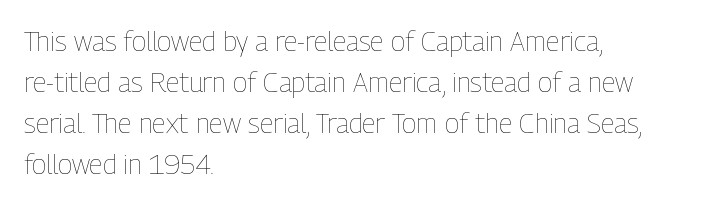
Q: Is the text bold? A: No.
Q: Is the text italic (slanted)? A: No, it is upright.
Q: Is the text underlined? A: No.
Q: How is the paragraph aligned? A: Left-aligned.
Q: Is the spacing between letters normal or unusually wide? A: Normal.
Q: Is the spacing between lines tight, normal or loose? A: Normal.
